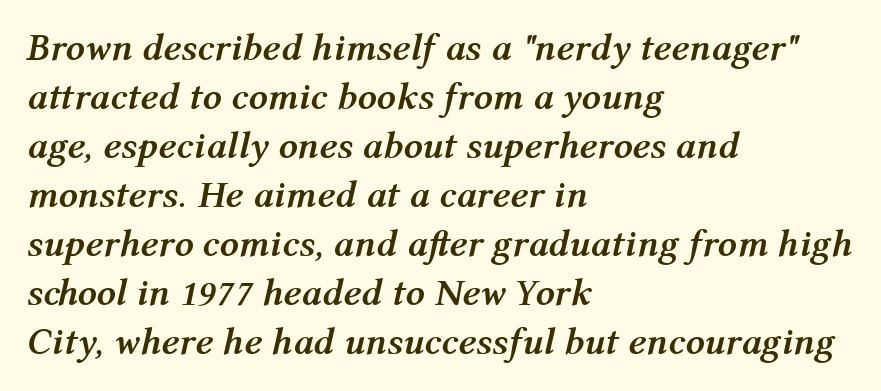
The image shows 38 px semibold type, italic (leaning right); set left-aligned, normal line spacing (1.29x), normal letter spacing, not underlined; medium stroke contrast and a medium x-height.
